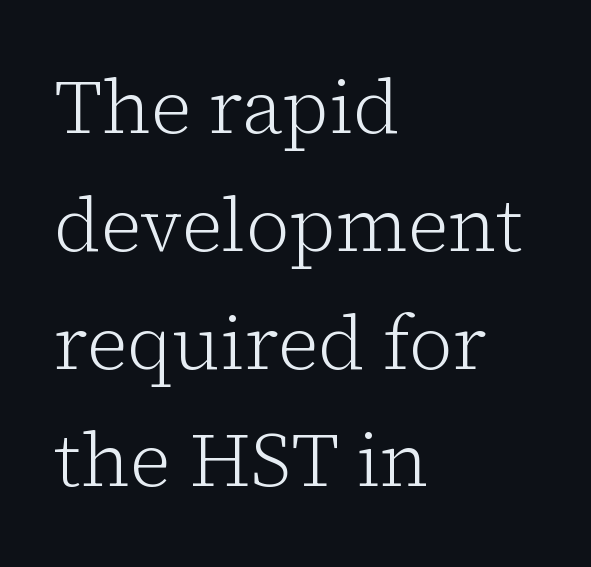
{"serif": "yes", "italic": "no", "bold": "no", "weight": "light", "width": "normal", "stroke_contrast": "low", "x_height": "medium", "monospaced": "no", "underline": "no", "align": "left", "line_spacing": "normal", "line_spacing_ratio": 1.55, "letter_spacing": "normal", "letter_spacing_em": 0.0, "glyph_px": 76}
